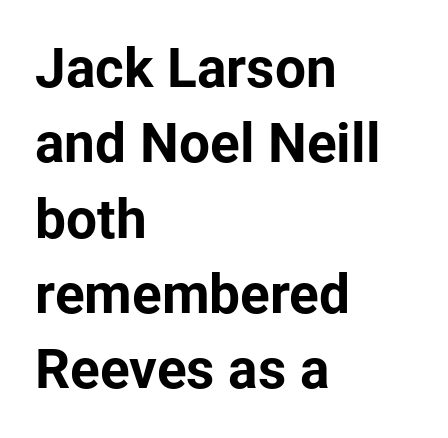
Line spacing here is normal. Rule under the text: the space is simply empty. Italic? Not at all — the glyphs are vertical. Is the letter spacing exaggerated? No — it looks like the ordinary default. The typesetter chose a ragged-right arrangement here.
